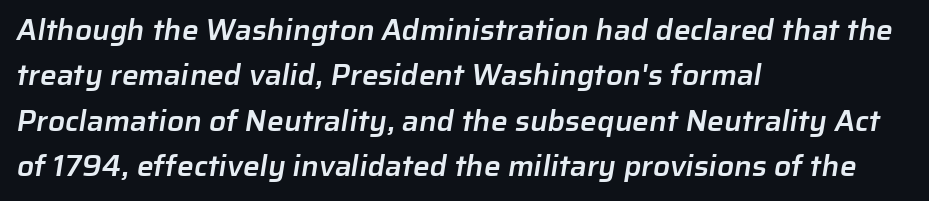
The rendering uses a moderate line-height, typical for paragraphs. Note the varied advance widths — an 'i' is clearly narrower than an 'm'. The strip under each line holds only bare page. Teacher's note: observe the even left margin — that is flush-left alignment. In terms of letterspacing, this is plain default setting. A typesetter would label this face a sans.
